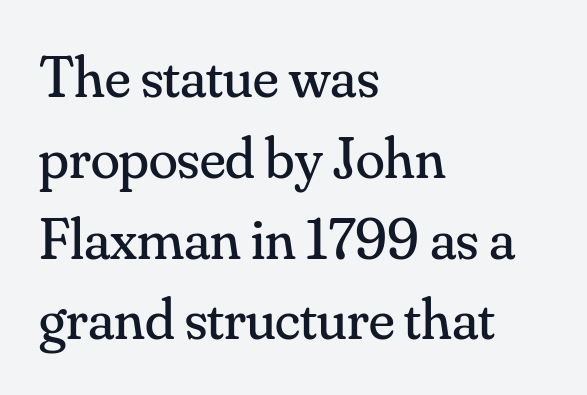
The image shows 59 px regular-weight serif type, upright; set left-aligned, normal line spacing (1.37x), normal letter spacing, not underlined; medium stroke contrast and a small x-height.
